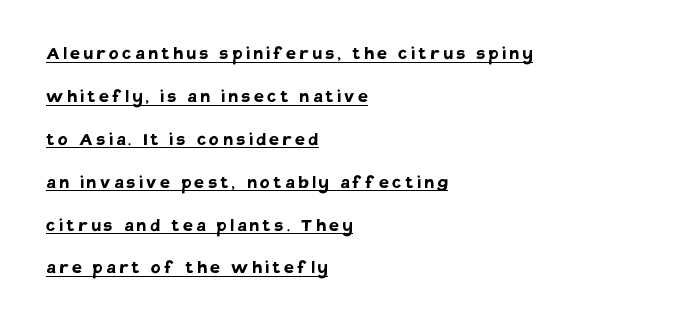
Q: Is the text bold? A: Yes.
Q: Is the text italic (slanted)? A: No, it is upright.
Q: Is the text underlined? A: Yes.
Q: How is the paragraph aligned? A: Left-aligned.
Q: Is the spacing between lines tight, normal or loose? A: Loose.
